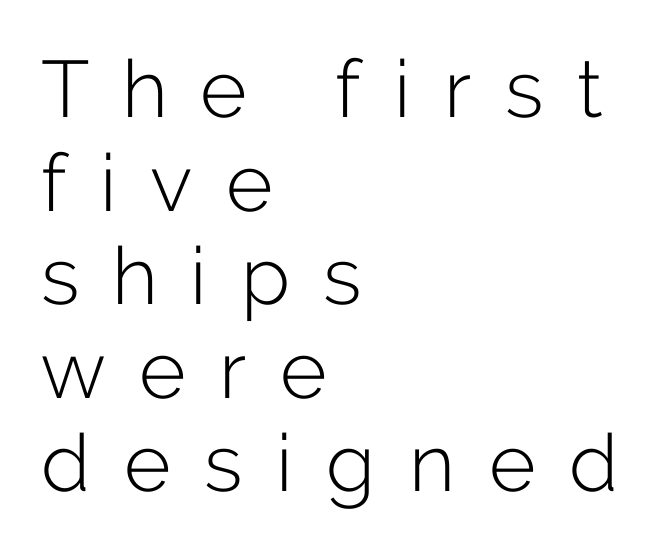
Honestly, the letter spacing is so wide it's the main thing you notice. No word sits above an underline. The face looks like a standard text weight, possibly lighter. Is this a sans? Yes — the strokes have no serifs. This is the regular roman posture of the typeface.
